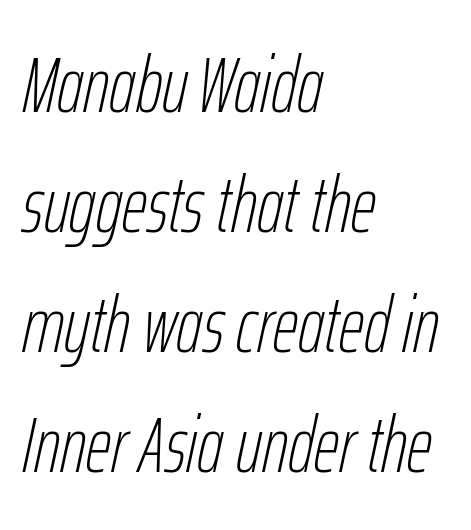
The image shows 79 px thin, condensed type, italic (leaning right); set left-aligned, normal line spacing (1.52x), normal letter spacing, not underlined; low stroke contrast and a medium x-height.
